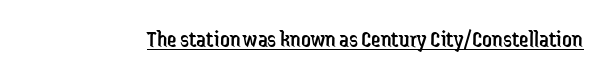
{"italic": "no", "bold": "no", "underline": "yes", "letter_spacing": "normal", "letter_spacing_em": 0.0, "glyph_px": 24}
